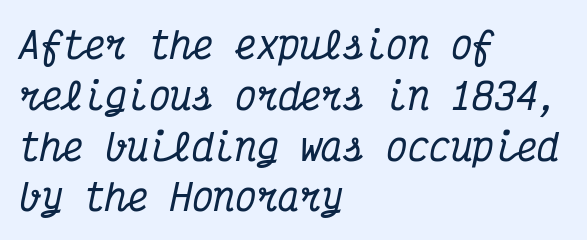
Notice how the stems are inclined rather than vertical — that's the hallmark of italics. Casual observation: everything's shoved over to the left. Students, observe: this is what conventionally led text looks like. Observe the serifs anchoring each vertical stroke in this sample. Spacing between characters is what you'd get straight out of the box.
